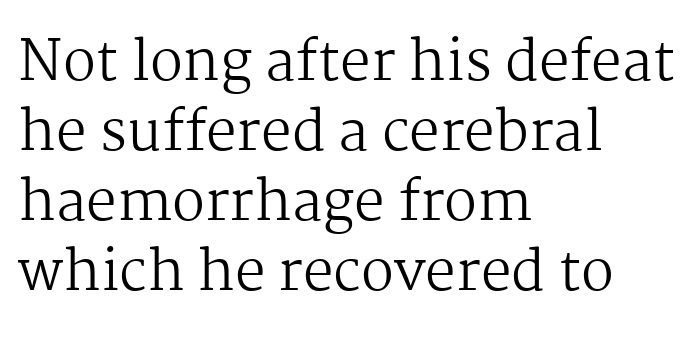
Q: Is the text bold? A: No.
Q: Is the text italic (slanted)? A: No, it is upright.
Q: Is the typeface a serif or a sans-serif typeface? A: Serif.
Q: Is the text underlined? A: No.
Q: How is the paragraph aligned? A: Left-aligned.
Q: Is the spacing between letters normal or unusually wide? A: Normal.
Q: Is the spacing between lines tight, normal or loose? A: Normal.
Q: Width (condensed, normal, or wide)? A: Normal.
Q: Stroke contrast? A: Medium.
Q: x-height? A: Medium.
Q: Monospaced? A: No.
